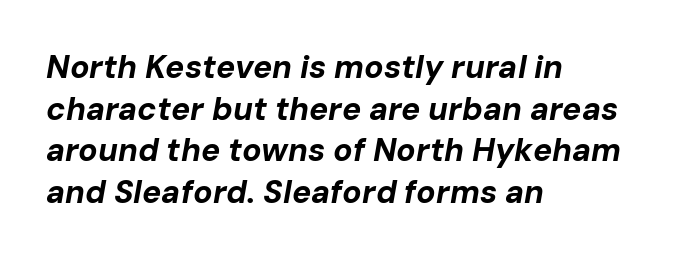
The image shows 32 px bold type, italic (leaning right); set left-aligned, normal line spacing (1.3x), normal letter spacing, not underlined; low stroke contrast and a medium x-height.
